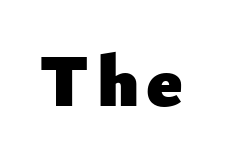
The font is running at its bold setting. The text was rendered using a sans face with plain stroke endings. The glyphs are unaccompanied by any horizontal stroke below them. Quick note: not italic, upright. The rendering uses natural spacing where letterforms have individual widths.
